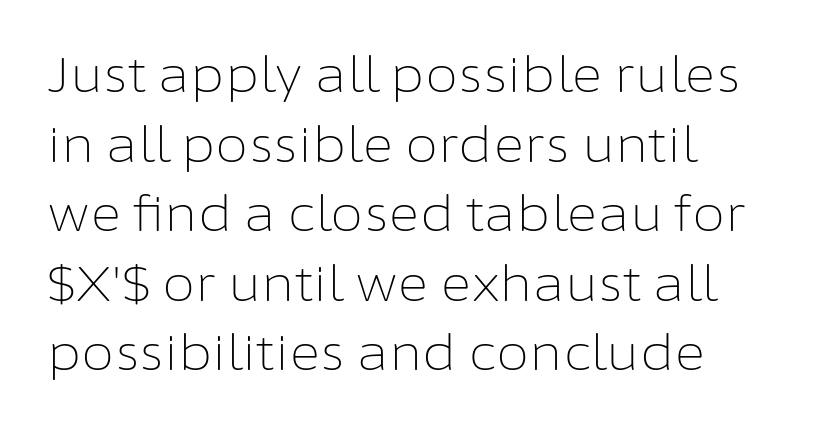
Honestly, there is no underline to notice here at all. Short and long lines alike share a common starting point at left. This sample uses an upright cut, with every glyph sitting square on the baseline. Students, note that the glyphs here touch the page at normal intervals.
